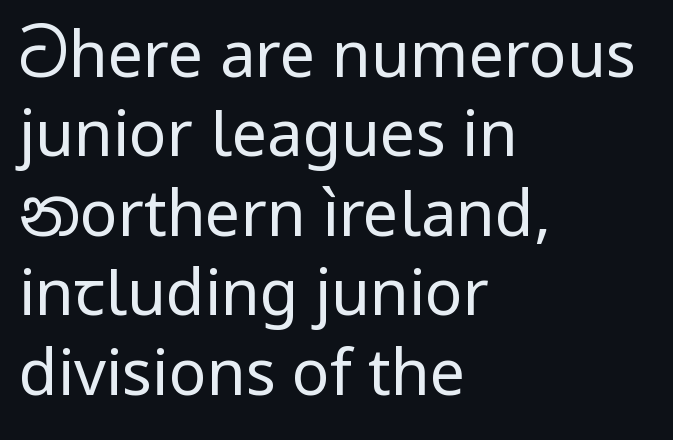
Words appear dense and cohesive because spacing is normal. Character widths vary here, with narrow letters taking less room than wide ones. Italic? Not at all — the glyphs are vertical. The baseline area is clear. Letters have the restrained weight of plain body copy at most.
